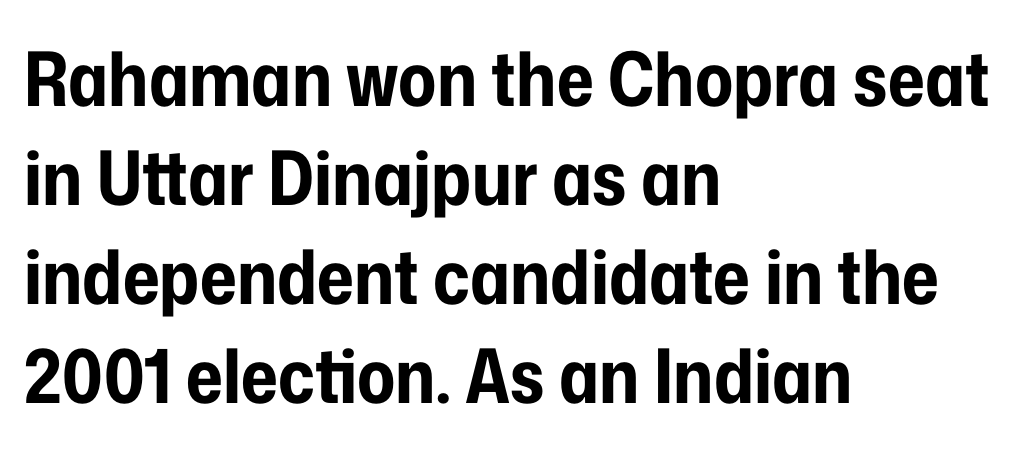
{"serif": "no", "italic": "no", "bold": "yes", "weight": "bold", "width": "condensed", "stroke_contrast": "low", "x_height": "medium", "monospaced": "no", "underline": "no", "align": "left", "line_spacing": "normal", "line_spacing_ratio": 1.32, "letter_spacing": "normal", "letter_spacing_em": 0.0, "glyph_px": 75}
